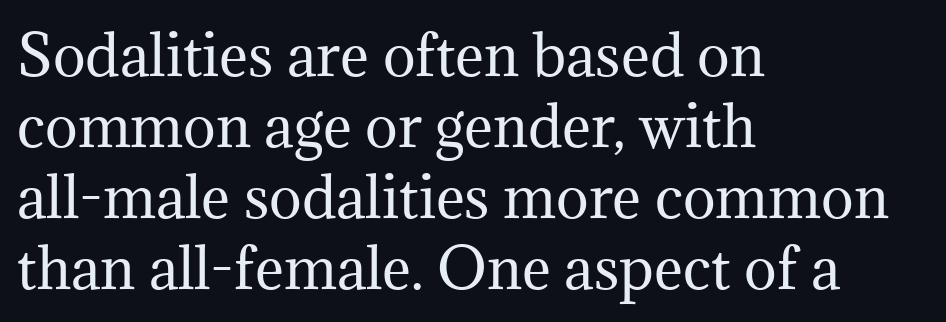
Q: Is the text bold? A: No.
Q: Is the text italic (slanted)? A: No, it is upright.
Q: Is the typeface a serif or a sans-serif typeface? A: Serif.
Q: Is the text underlined? A: No.
Q: How is the paragraph aligned? A: Left-aligned.
Q: Is the spacing between letters normal or unusually wide? A: Normal.
Q: Is the spacing between lines tight, normal or loose? A: Normal.
Q: Width (condensed, normal, or wide)? A: Normal.
Q: Stroke contrast? A: Medium.
Q: x-height? A: Medium.
Q: Monospaced? A: No.
